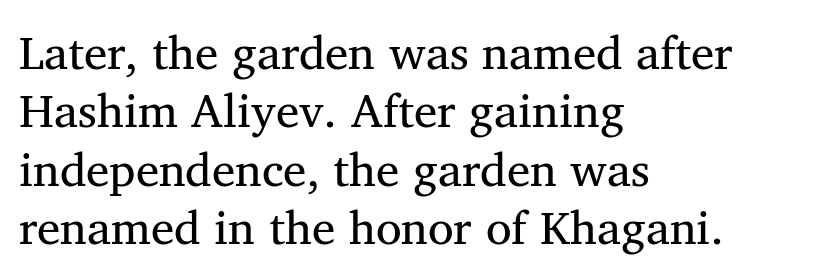
{"serif": "yes", "bold": "no", "weight": "regular", "width": "normal", "stroke_contrast": "medium", "x_height": "medium", "monospaced": "no", "underline": "no", "align": "left", "line_spacing_ratio": 1.24, "letter_spacing": "normal", "letter_spacing_em": 0.0, "glyph_px": 47}
